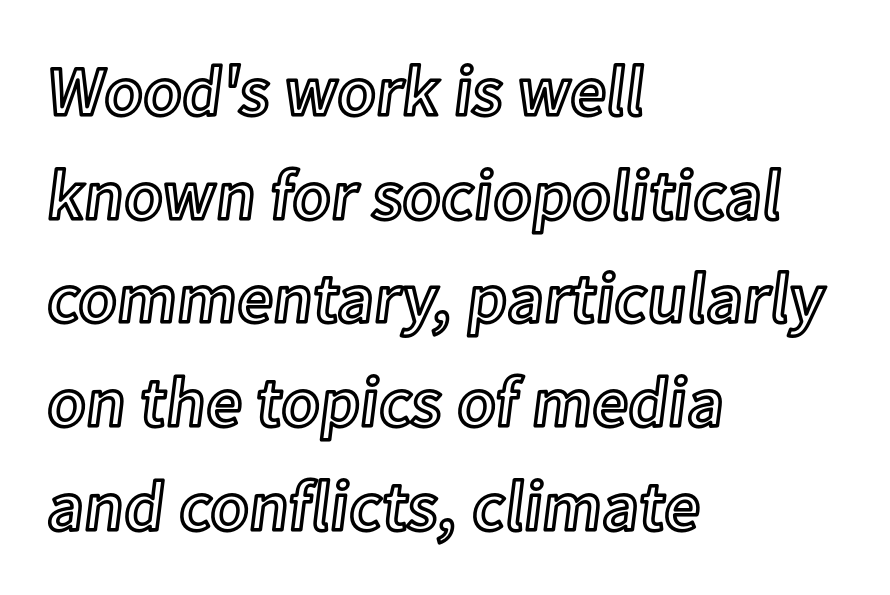
Q: Is the text italic (slanted)? A: Yes.
Q: Is the text underlined? A: No.
Q: How is the paragraph aligned? A: Left-aligned.
Q: Is the spacing between letters normal or unusually wide? A: Normal.
Q: Is the spacing between lines tight, normal or loose? A: Normal.
Q: Width (condensed, normal, or wide)? A: Normal.
Q: x-height? A: Medium.
Q: Monospaced? A: No.
